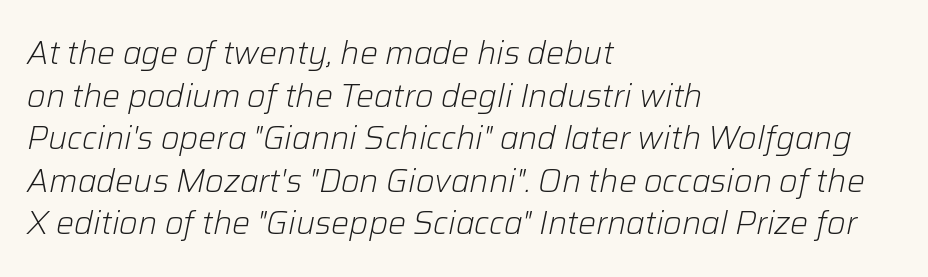
The image shows 32 px light type, italic (leaning right); set left-aligned, normal line spacing (1.33x), normal letter spacing, not underlined; low stroke contrast and a medium x-height.
